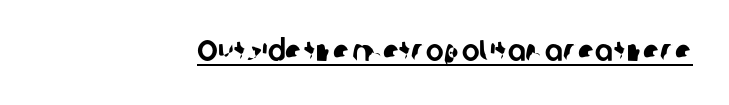
Q: Is the typeface a serif or a sans-serif typeface? A: Sans-serif.
Q: Is the text underlined? A: Yes.
Q: Is the spacing between letters normal or unusually wide? A: Normal.
Q: Width (condensed, normal, or wide)? A: Normal.
Q: Stroke contrast? A: Low.
Q: x-height? A: Medium.
Q: Monospaced? A: No.
